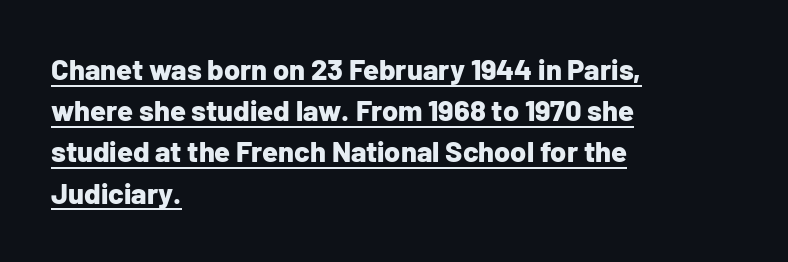
As a designer I'd log this as weight 700, bold. Stroke terminals: plain, sans-serif. In terms of letterspacing, this is plain default setting. Honestly, the row spacing looks completely unremarkable. Beneath each row of characters lies a ruled line.
